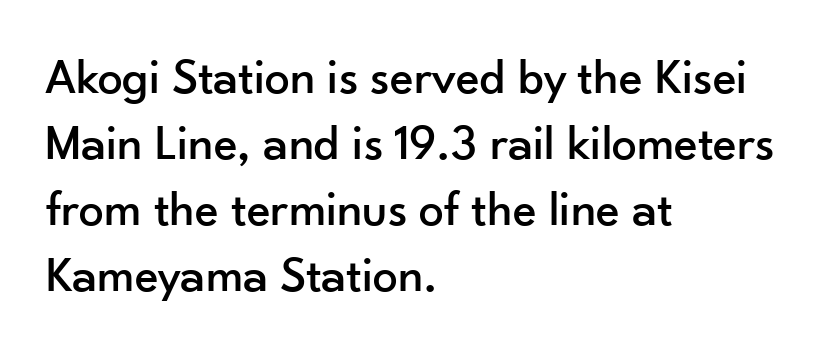
The typesetter chose a ragged-right arrangement here. Regular leading. Nobody drew a line under any word here. This sample uses an upright cut, with every glyph sitting square on the baseline.
